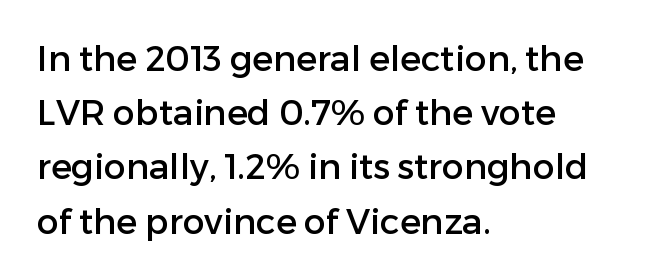
{"serif": "no", "italic": "no", "width": "normal", "stroke_contrast": "low", "x_height": "medium", "monospaced": "no", "underline": "no", "align": "left", "line_spacing": "normal", "line_spacing_ratio": 1.55, "letter_spacing": "normal", "letter_spacing_em": 0.0, "glyph_px": 35}
